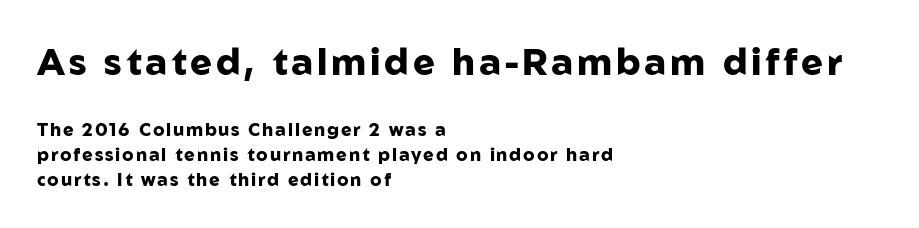
{"serif": "no", "italic": "no", "bold": "yes", "weight": "heavy", "width": "normal", "stroke_contrast": "low", "x_height": "medium", "monospaced": "no", "underline": "no", "align": "left", "line_spacing": "normal", "line_spacing_ratio": 1.37, "larger_block": "first", "size_ratio": 2.06, "glyph_px": 37}
